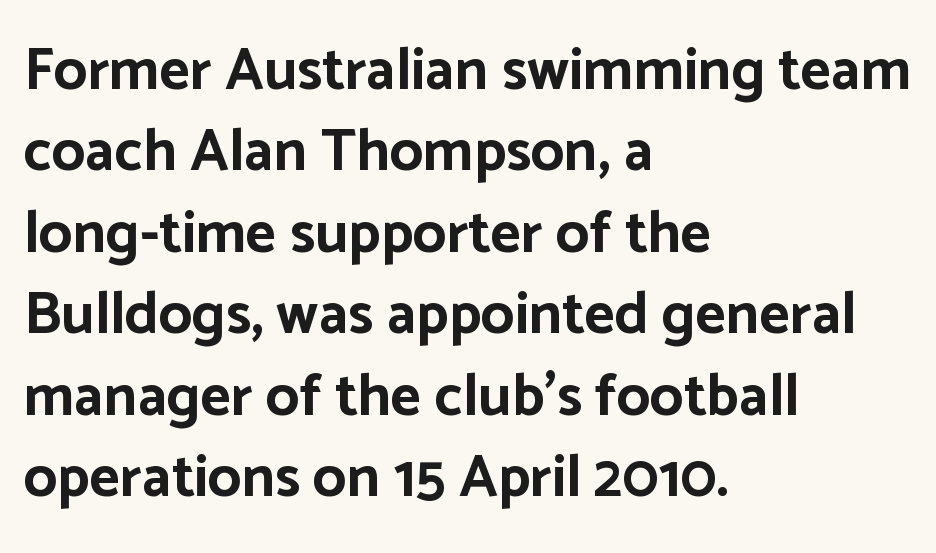
The image shows 59 px bold sans-serif type, upright; set left-aligned, normal line spacing (1.38x), normal letter spacing, not underlined; low stroke contrast and a medium x-height.
